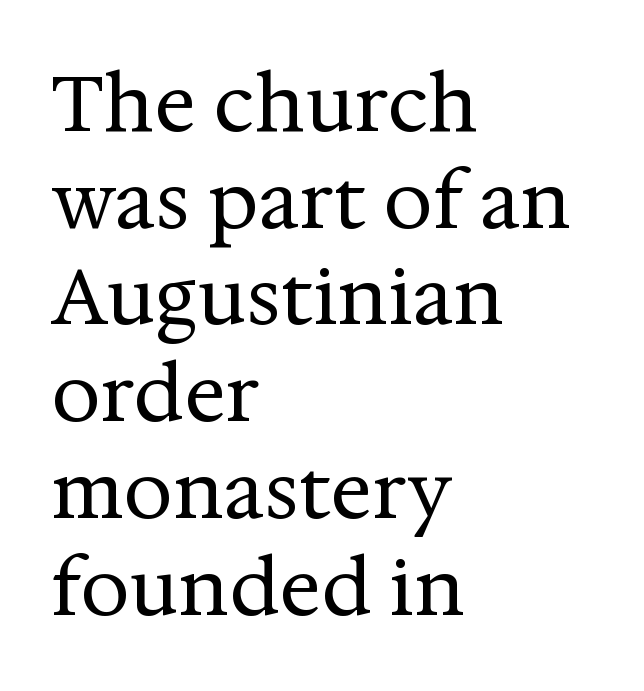
Q: Is the text bold? A: No.
Q: Is the text italic (slanted)? A: No, it is upright.
Q: Is the typeface a serif or a sans-serif typeface? A: Serif.
Q: Is the text underlined? A: No.
Q: How is the paragraph aligned? A: Left-aligned.
Q: Is the spacing between letters normal or unusually wide? A: Normal.
Q: Width (condensed, normal, or wide)? A: Normal.
Q: Stroke contrast? A: Medium.
Q: x-height? A: Medium.
Q: Monospaced? A: No.
